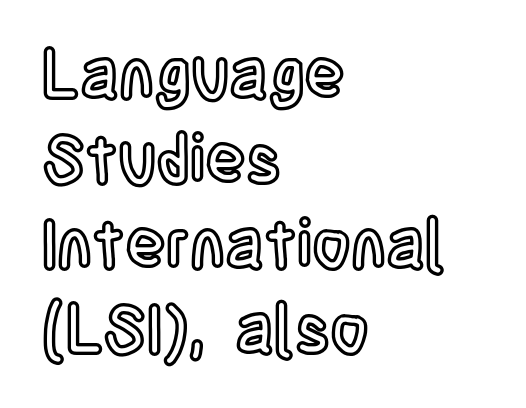
{"italic": "no", "width": "condensed", "x_height": "large", "monospaced": "no", "underline": "no", "align": "left", "line_spacing": "normal", "line_spacing_ratio": 1.27, "letter_spacing": "normal", "letter_spacing_em": 0.0, "glyph_px": 67}
